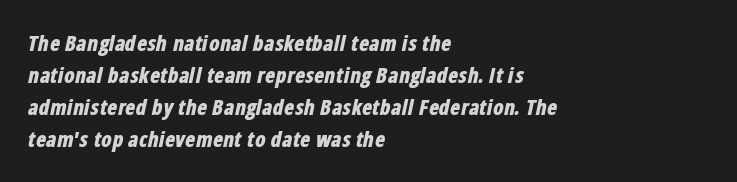
The image shows 21 px bold type, italic (leaning right); set left-aligned, normal line spacing (1.52x), normal letter spacing, not underlined.
